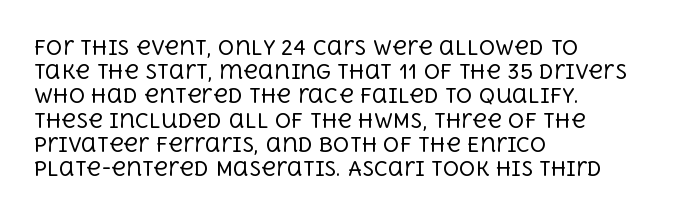
{"italic": "no", "bold": "no", "underline": "no", "align": "left", "line_spacing_ratio": 1.21, "letter_spacing": "normal", "letter_spacing_em": 0.0, "glyph_px": 20}
